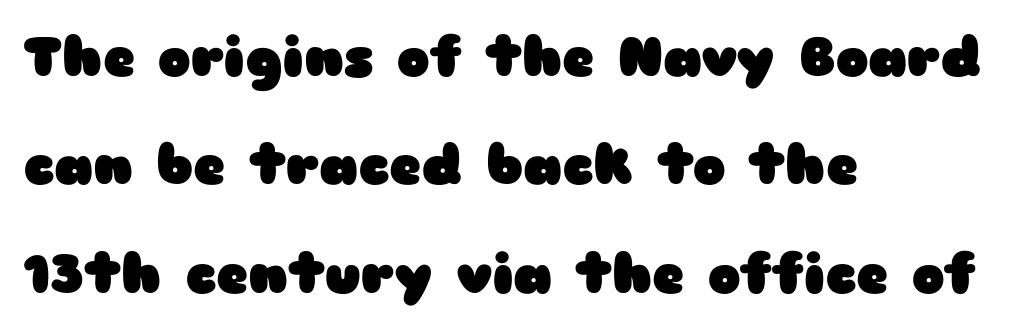
Q: Is the text bold? A: Yes.
Q: Is the text italic (slanted)? A: No, it is upright.
Q: Is the typeface a serif or a sans-serif typeface? A: Sans-serif.
Q: Is the text underlined? A: No.
Q: How is the paragraph aligned? A: Left-aligned.
Q: Is the spacing between letters normal or unusually wide? A: Normal.
Q: Is the spacing between lines tight, normal or loose? A: Loose.
Q: Width (condensed, normal, or wide)? A: Wide.
Q: Stroke contrast? A: Low.
Q: x-height? A: Medium.
Q: Monospaced? A: No.
